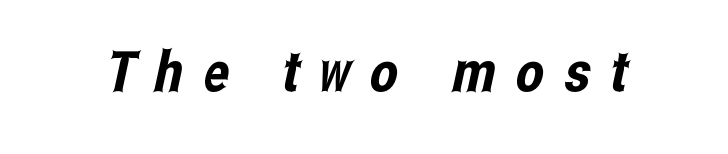
Observe the absence of serifs on each vertical stroke in this sample. Nobody drew a line under any word here. You could not count columns in this text — the font is proportionally spaced. How are the letters spaced? Widely, with obvious added tracking.
